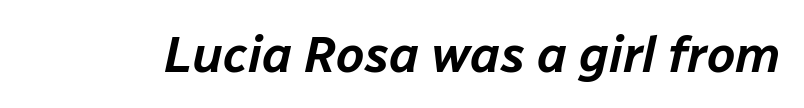
{"italic": "yes", "lean": "right", "slant_degrees": 12, "width": "normal", "stroke_contrast": "low", "x_height": "medium", "monospaced": "no", "underline": "no", "letter_spacing": "normal", "letter_spacing_em": 0.0, "glyph_px": 51}
